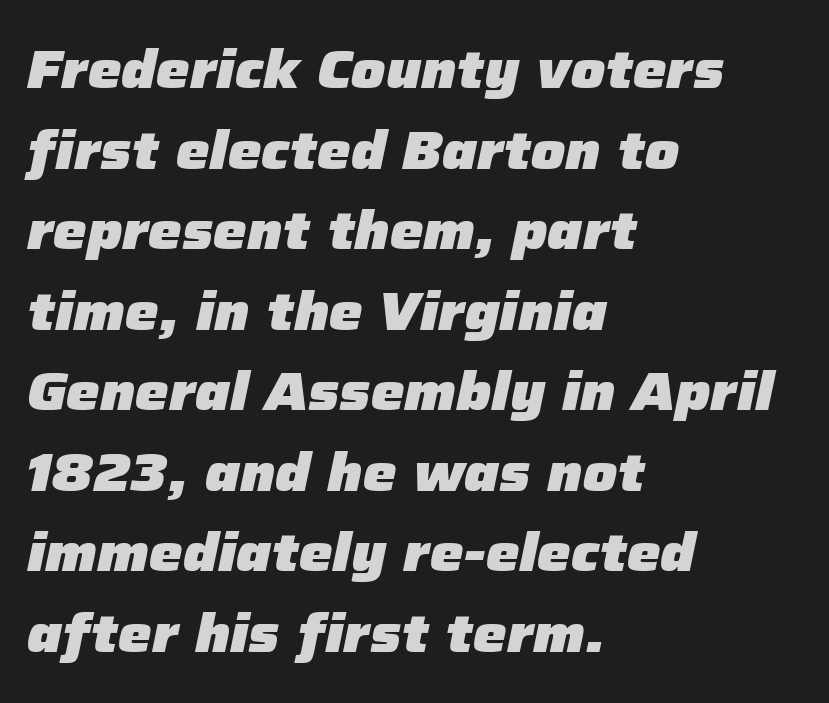
Q: Is the text bold? A: Yes.
Q: Is the text italic (slanted)? A: Yes, it leans right by about 12 degrees.
Q: Is the text underlined? A: No.
Q: How is the paragraph aligned? A: Left-aligned.
Q: Is the spacing between letters normal or unusually wide? A: Normal.
Q: Is the spacing between lines tight, normal or loose? A: Normal.
Q: Width (condensed, normal, or wide)? A: Normal.
Q: Stroke contrast? A: Low.
Q: x-height? A: Medium.
Q: Monospaced? A: No.
